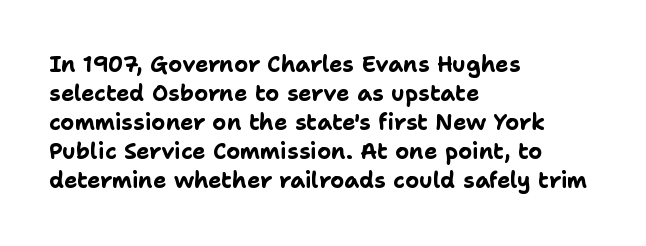
I'd describe the lettering as bold — thick and assertive. Line starts are locked; line ends wander. Nope, not italic — everything's standing straight. Only glyphs here, with clear space below each row.
